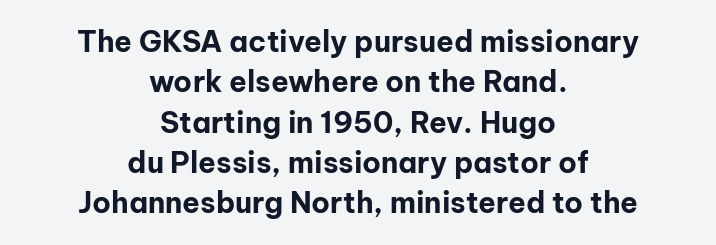
Q: Is the text bold? A: Yes.
Q: Is the text italic (slanted)? A: No, it is upright.
Q: Is the typeface a serif or a sans-serif typeface? A: Sans-serif.
Q: Is the text underlined? A: No.
Q: How is the paragraph aligned? A: Centered.
Q: Is the spacing between letters normal or unusually wide? A: Normal.
Q: Is the spacing between lines tight, normal or loose? A: Normal.
Q: Width (condensed, normal, or wide)? A: Normal.
Q: Stroke contrast? A: Low.
Q: x-height? A: Medium.
Q: Monospaced? A: No.
